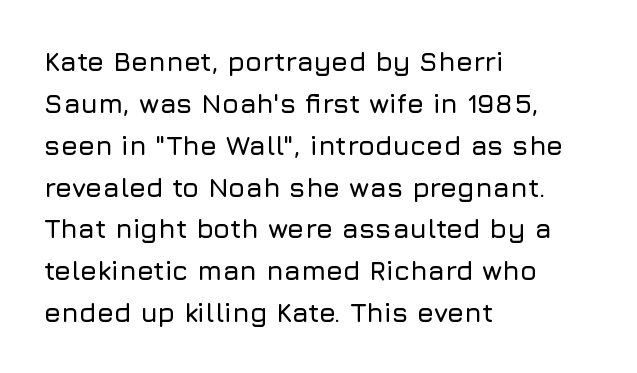
Decoration check: the copy has no underline. You can tell it's not italic because the verticals are truly vertical. Is the letter spacing exaggerated? No — it looks like the ordinary default. A classic flush-left, rag-right setting is used for this passage. Baseline-to-baseline distance is the conventional proportion of letter height.
